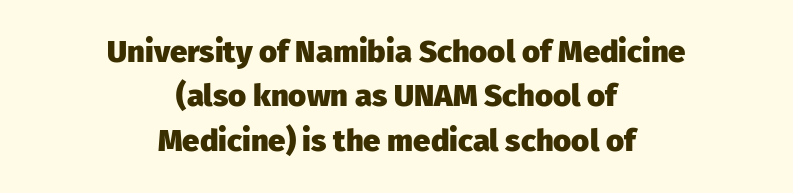
Each letter keeps its own natural width here, so spacing adapts to shape. Heft: maximum for text — a bold. The rag falls on both sides of this text block equally. Font category for this specimen: sans-serif. Vertical strokes here are truly vertical.
